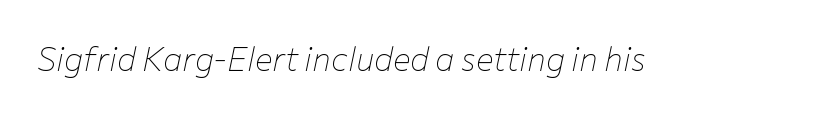
The baseline area is clear. Is this a fixed-width face? No — the glyphs have proportional, varying widths. These lines keep a tight, regular rhythm from letter to letter. In terms of posture, this sample is oblique.
